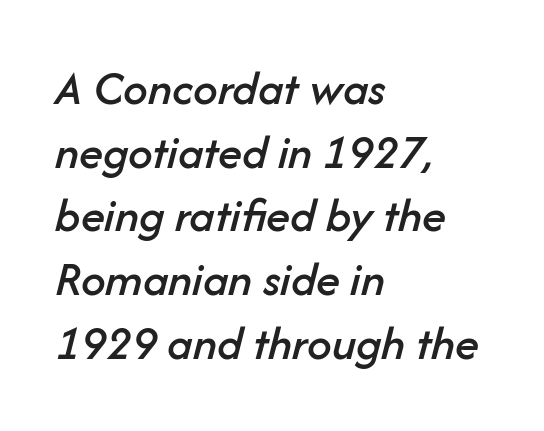
The image shows 49 px text type, italic (leaning right); set left-aligned, normal line spacing (1.3x), normal letter spacing, not underlined; low stroke contrast and a medium x-height.
